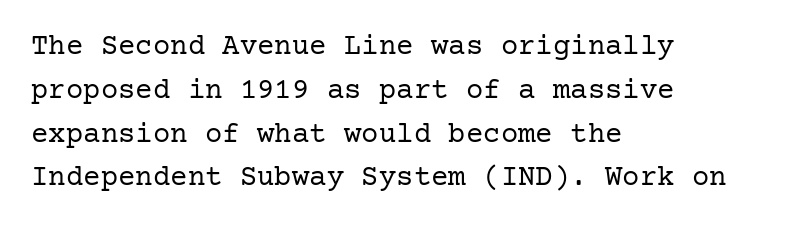
{"serif": "yes", "italic": "no", "bold": "no", "weight": "regular", "width": "normal", "stroke_contrast": "low", "x_height": "medium", "underline": "no", "align": "left", "line_spacing": "normal", "line_spacing_ratio": 1.51, "letter_spacing": "normal", "letter_spacing_em": 0.0, "glyph_px": 29}
